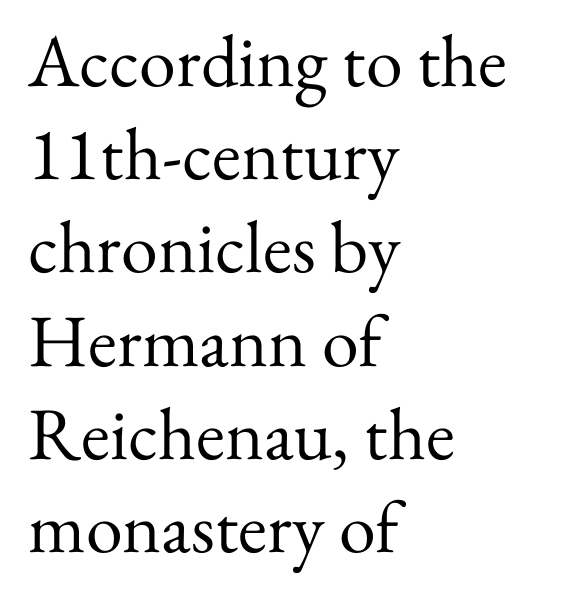
{"serif": "yes", "italic": "no", "bold": "no", "weight": "regular", "width": "normal", "stroke_contrast": "medium", "x_height": "small", "monospaced": "no", "underline": "no", "align": "left", "line_spacing": "normal", "line_spacing_ratio": 1.26, "letter_spacing": "normal", "letter_spacing_em": 0.0, "glyph_px": 74}
